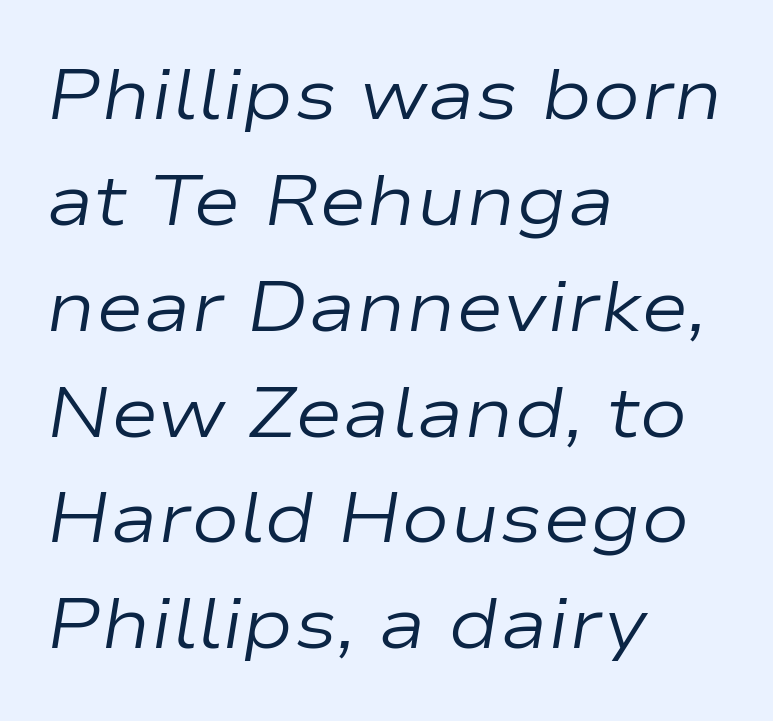
Observe the ordinary spacing: letters are neighbours, not strangers. Vertical spacing — default. The rendering anchors every line to the left-hand side. A clean baseline with only descenders dipping below it. The face used here has a pronounced slope to its letters.
